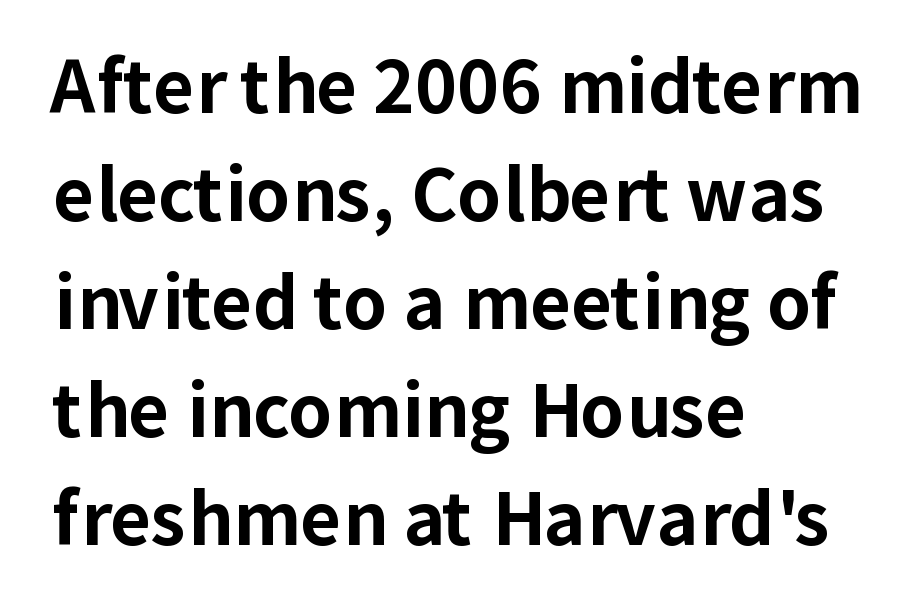
Only glyphs here, with clear space below each row. A typesetter would call this proportional, since set widths differ per character. Emphasis by weight is at full strength: bold. The lettering stays uniformly vertical, giving the passage a roman look.
